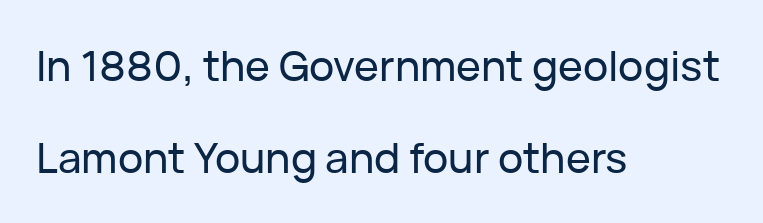
The type sits square on the baseline with zero lean. Nothing unusual about the tracking: characters are spaced as the font intends. The area under the type is left untouched. Reading down the column, the eye jumps a long way to each next line. Short and long lines alike share a common starting point at left.
